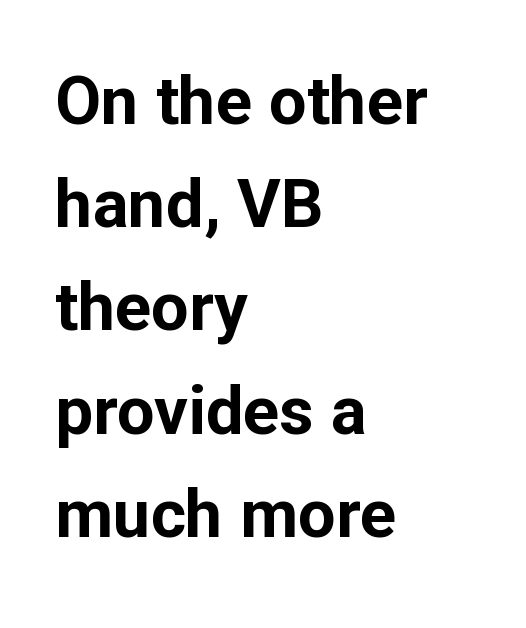
{"serif": "no", "italic": "no", "bold": "yes", "weight": "bold", "width": "normal", "stroke_contrast": "low", "x_height": "medium", "monospaced": "no", "underline": "no", "align": "left", "line_spacing": "normal", "line_spacing_ratio": 1.54, "letter_spacing": "normal", "letter_spacing_em": 0.0, "glyph_px": 67}
